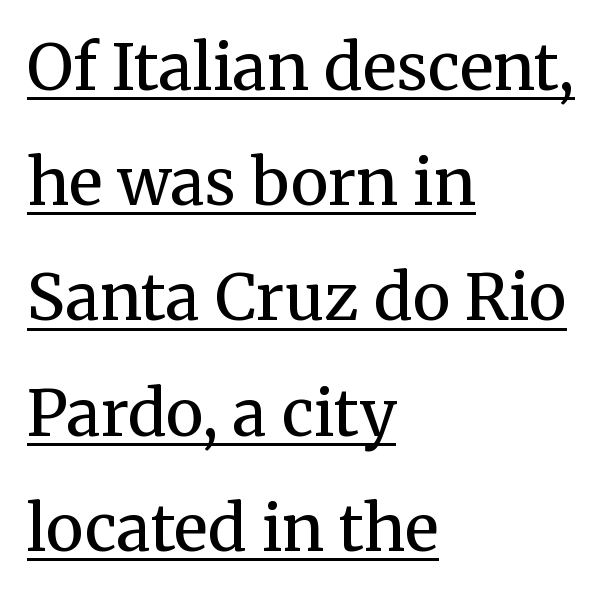
The image shows 64 px regular-weight serif type, upright; set left-aligned, line spacing 1.8x, normal letter spacing, underlined; medium stroke contrast and a medium x-height.
